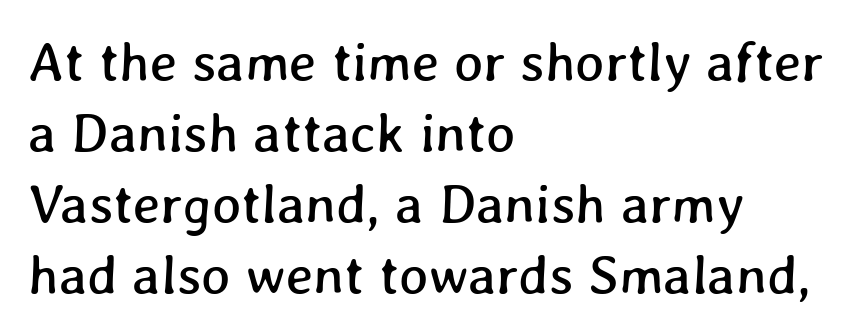
Q: Is the text underlined? A: No.
Q: How is the paragraph aligned? A: Left-aligned.
Q: Is the spacing between letters normal or unusually wide? A: Normal.
Q: Is the spacing between lines tight, normal or loose? A: Normal.
Q: Width (condensed, normal, or wide)? A: Normal.
Q: Stroke contrast? A: Low.
Q: x-height? A: Medium.
Q: Monospaced? A: No.
